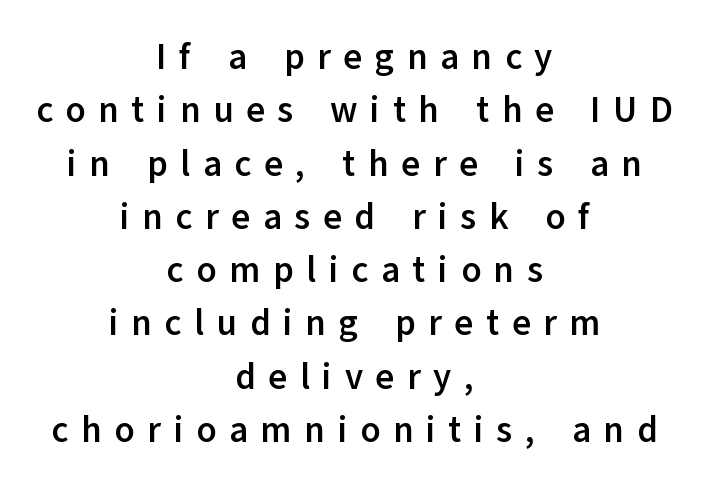
{"serif": "no", "italic": "no", "bold": "yes", "weight": "semibold", "width": "normal", "stroke_contrast": "low", "x_height": "medium", "monospaced": "no", "underline": "no", "align": "center", "line_spacing": "normal", "line_spacing_ratio": 1.48, "letter_spacing": "wide", "letter_spacing_em": 0.35, "glyph_px": 36}
